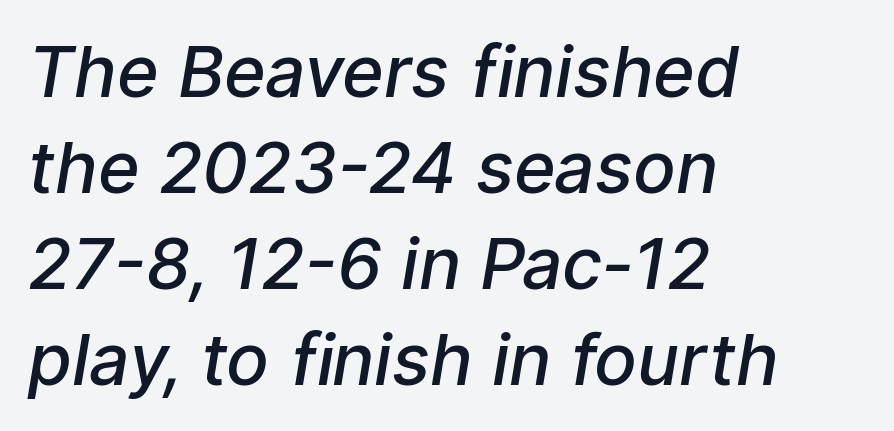
Q: Is the text bold? A: Semi-bold.
Q: Is the typeface a serif or a sans-serif typeface? A: Sans-serif.
Q: Is the text underlined? A: No.
Q: How is the paragraph aligned? A: Left-aligned.
Q: Is the spacing between letters normal or unusually wide? A: Normal.
Q: Is the spacing between lines tight, normal or loose? A: Normal.
Q: Width (condensed, normal, or wide)? A: Normal.
Q: Stroke contrast? A: Low.
Q: x-height? A: Medium.
Q: Monospaced? A: No.
